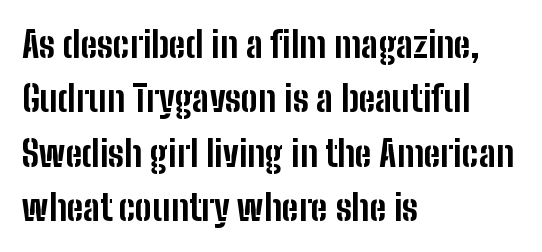
{"serif": "no", "italic": "no", "bold": "yes", "weight": "bold", "width": "condensed", "stroke_contrast": "low", "x_height": "medium", "monospaced": "no", "underline": "no", "align": "left", "line_spacing": "normal", "line_spacing_ratio": 1.51, "letter_spacing": "normal", "letter_spacing_em": 0.0, "glyph_px": 36}
